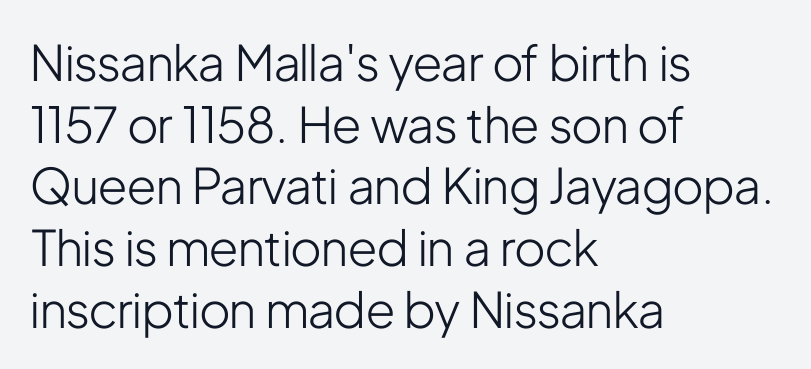
{"serif": "no", "italic": "no", "bold": "no", "weight": "light", "width": "condensed", "stroke_contrast": "low", "x_height": "medium", "monospaced": "no", "underline": "no", "align": "left", "line_spacing": "normal", "line_spacing_ratio": 1.26, "letter_spacing": "normal", "letter_spacing_em": 0.0, "glyph_px": 49}
